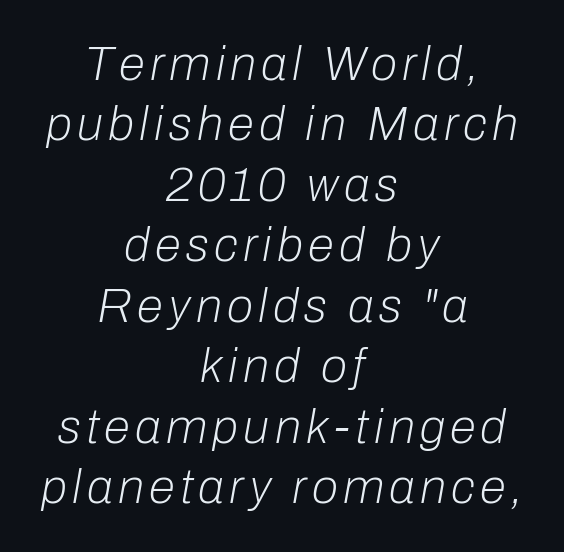
Where is the straight margin? There isn't one; the lines are centered. Plain, unruled lines of type. Note the varied advance widths — an 'i' is clearly narrower than an 'm'. If you measured baseline to baseline, you'd find a middling distance. An italicized treatment has been applied to the whole sample.
